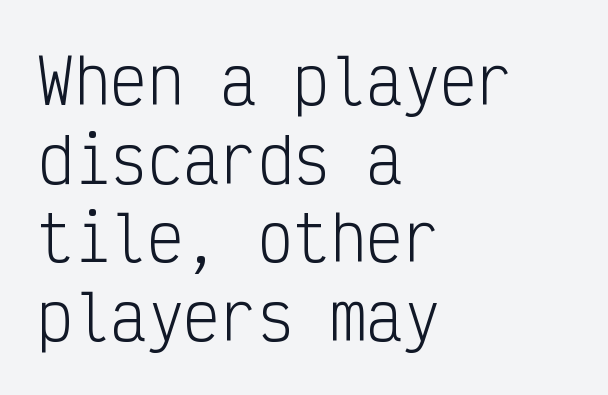
{"serif": "no", "italic": "no", "bold": "no", "weight": "light", "width": "condensed", "stroke_contrast": "low", "x_height": "medium", "monospaced": "yes", "underline": "no", "align": "left", "line_spacing": "normal", "line_spacing_ratio": 1.29, "letter_spacing": "normal", "letter_spacing_em": 0.0, "glyph_px": 61}
